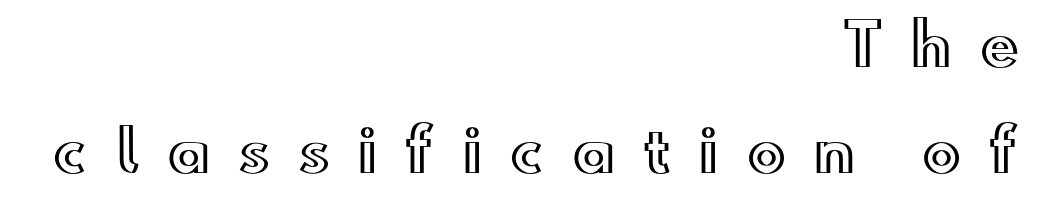
The image shows 58 px wide type, upright; set right-aligned, line spacing 1.83x, unusually wide letter spacing (+0.49 em), not underlined; a small x-height.
